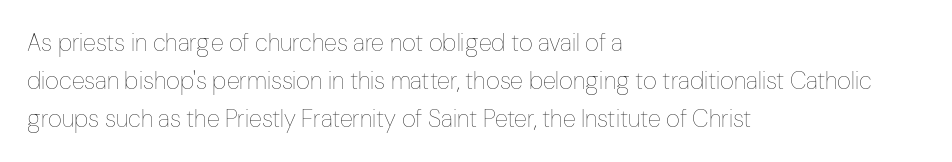
{"italic": "no", "bold": "no", "underline": "no", "align": "left", "line_spacing": "normal", "line_spacing_ratio": 1.58, "letter_spacing": "normal", "letter_spacing_em": 0.0, "glyph_px": 24}
